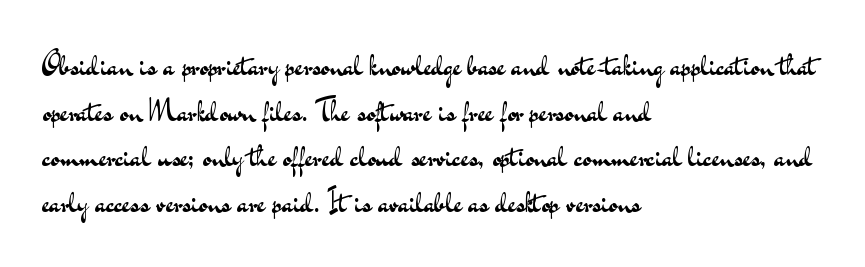
Q: Is the text bold? A: No.
Q: Is the text italic (slanted)? A: Yes.
Q: Is the typeface a serif or a sans-serif typeface? A: Sans-serif.
Q: Is the text underlined? A: No.
Q: How is the paragraph aligned? A: Left-aligned.
Q: Is the spacing between letters normal or unusually wide? A: Normal.
Q: Is the spacing between lines tight, normal or loose? A: Normal.
Q: Width (condensed, normal, or wide)? A: Wide.
Q: Stroke contrast? A: Medium.
Q: x-height? A: Small.
Q: Monospaced? A: No.
